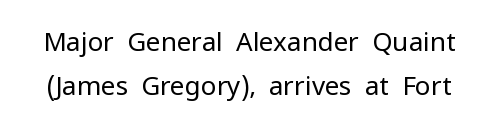
Q: Is the text bold? A: No.
Q: Is the text italic (slanted)? A: No, it is upright.
Q: Is the text underlined? A: No.
Q: Is the spacing between letters normal or unusually wide? A: Normal.
Q: Is the spacing between lines tight, normal or loose? A: Normal.
